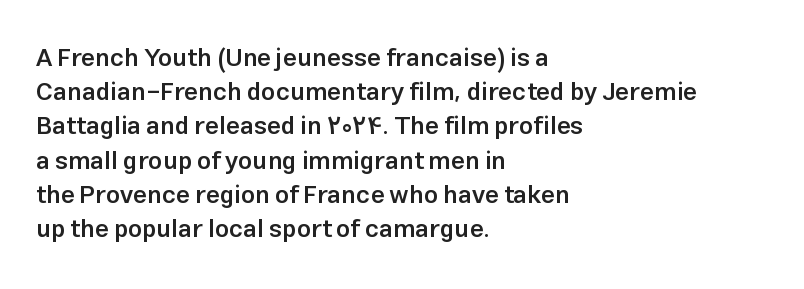
Compared with typical body copy, the letter spacing here is the same. Words float on clear page, feet unadorned. This is the regular roman posture of the typeface. The strokes are fattened partway — semibold, not bold.
